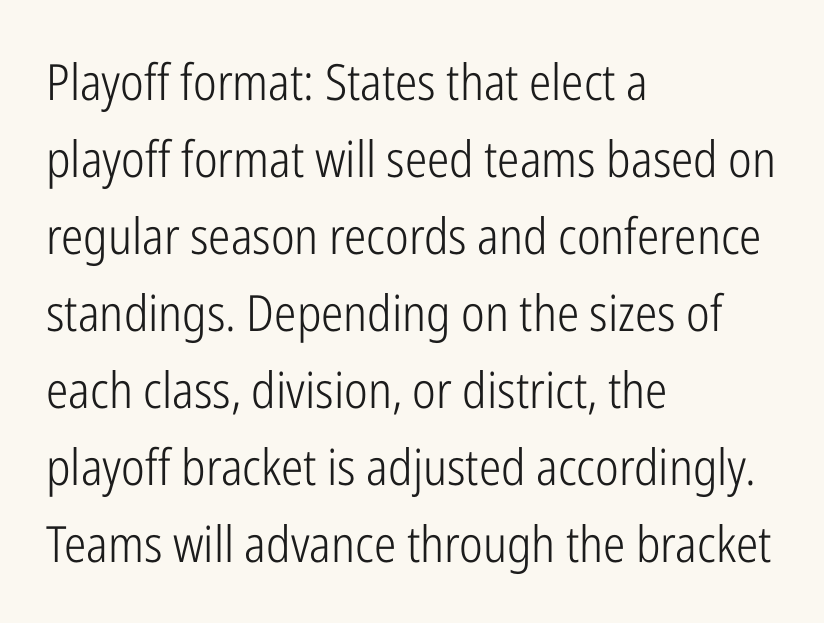
Each line starts at the same left margin while the right side varies. Baseline-to-baseline distance is the conventional proportion of letter height. Spacing verdict: proportional, widths tailored to each character. The zone under the glyphs is completely vacant. Short note: letters normally spaced.
